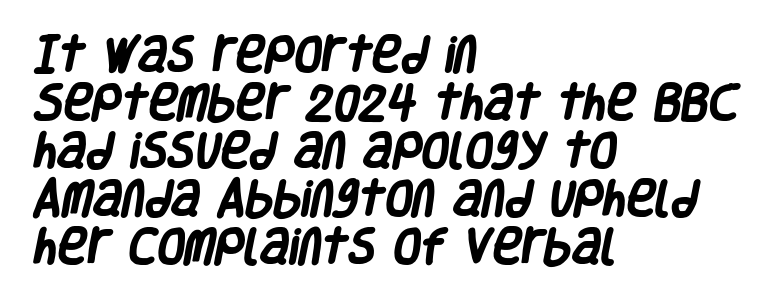
Q: Is the text bold? A: Yes.
Q: Is the typeface a serif or a sans-serif typeface? A: Sans-serif.
Q: Is the text underlined? A: No.
Q: How is the paragraph aligned? A: Left-aligned.
Q: Is the spacing between letters normal or unusually wide? A: Normal.
Q: Width (condensed, normal, or wide)? A: Condensed.
Q: Stroke contrast? A: Low.
Q: x-height? A: Large.
Q: Monospaced? A: No.
